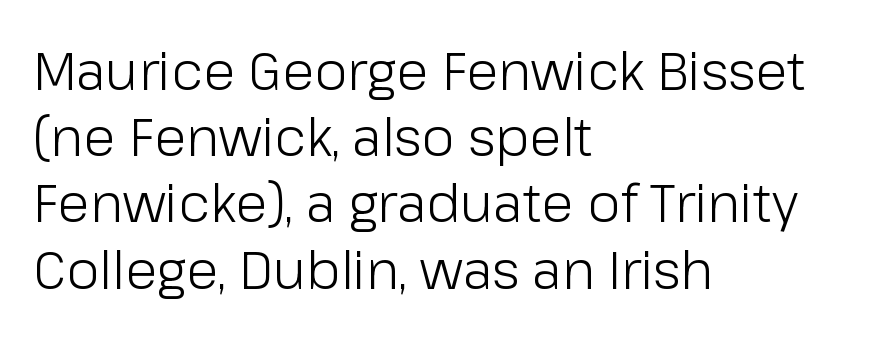
{"serif": "no", "italic": "no", "bold": "no", "weight": "light", "width": "normal", "stroke_contrast": "low", "x_height": "medium", "monospaced": "no", "underline": "no", "align": "left", "line_spacing": "normal", "line_spacing_ratio": 1.25, "letter_spacing": "normal", "letter_spacing_em": 0.0, "glyph_px": 53}
